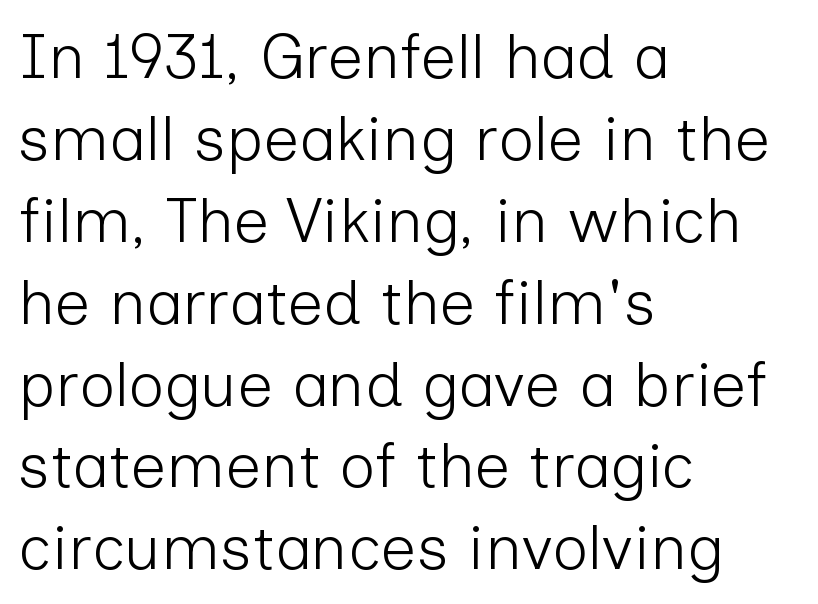
The image shows 63 px light sans-serif type, upright; set left-aligned, normal line spacing (1.3x), normal letter spacing, not underlined; low stroke contrast and a medium x-height.
